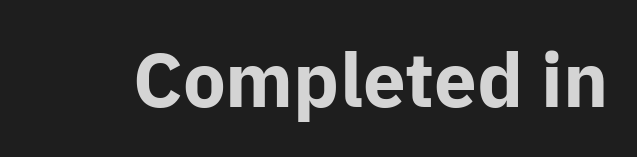
Q: Is the text bold? A: Yes.
Q: Is the text italic (slanted)? A: No, it is upright.
Q: Is the typeface a serif or a sans-serif typeface? A: Sans-serif.
Q: Is the text underlined? A: No.
Q: Is the spacing between letters normal or unusually wide? A: Normal.
Q: Width (condensed, normal, or wide)? A: Normal.
Q: Stroke contrast? A: Low.
Q: x-height? A: Medium.
Q: Monospaced? A: No.
